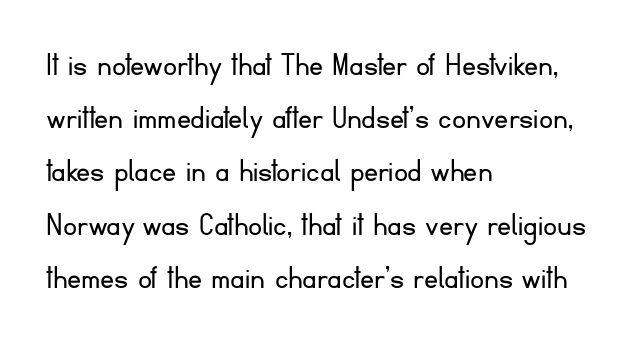
{"serif": "no", "italic": "no", "bold": "no", "weight": "light", "width": "normal", "stroke_contrast": "low", "x_height": "small", "monospaced": "no", "underline": "no", "align": "left", "line_spacing": "normal", "line_spacing_ratio": 1.52, "letter_spacing": "normal", "letter_spacing_em": 0.0, "glyph_px": 35}
